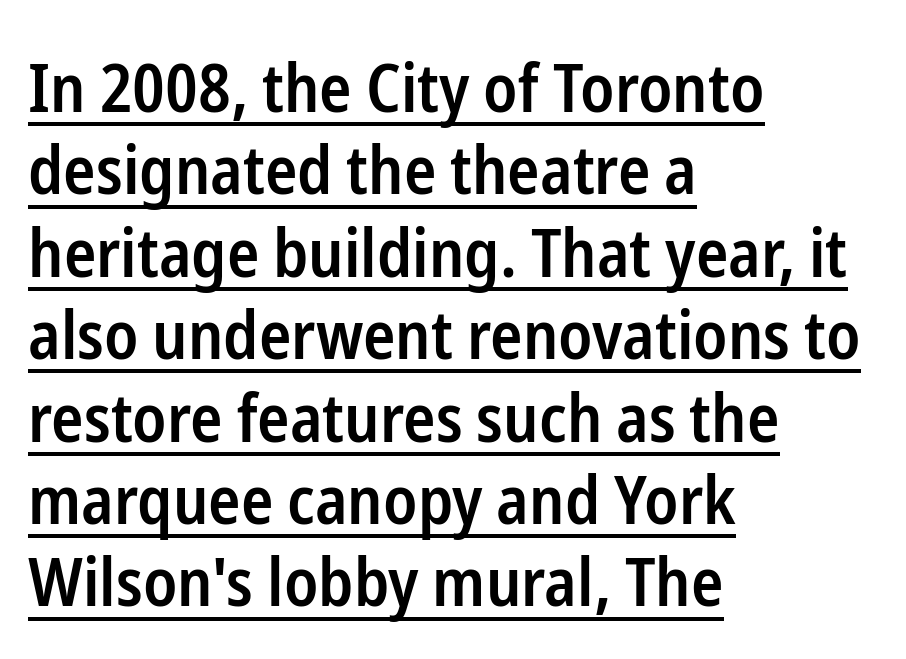
Q: Is the text bold? A: Semi-bold.
Q: Is the text italic (slanted)? A: No, it is upright.
Q: Is the typeface a serif or a sans-serif typeface? A: Sans-serif.
Q: Is the text underlined? A: Yes.
Q: How is the paragraph aligned? A: Left-aligned.
Q: Is the spacing between letters normal or unusually wide? A: Normal.
Q: Width (condensed, normal, or wide)? A: Condensed.
Q: Stroke contrast? A: Low.
Q: x-height? A: Medium.
Q: Monospaced? A: No.
